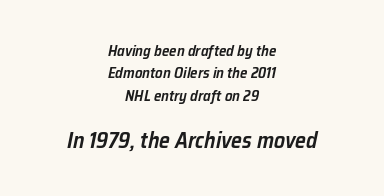
Q: Is the text bold? A: Semi-bold.
Q: Is the text italic (slanted)? A: Yes, it leans right by about 12 degrees.
Q: Is the text underlined? A: No.
Q: How is the paragraph aligned? A: Centered.
Q: Is the spacing between letters normal or unusually wide? A: Normal.
Q: Is the spacing between lines tight, normal or loose? A: Normal.
Q: Which block of text is set in a larger size, the first (top) or the second (bottom)? A: The second (bottom) one.
